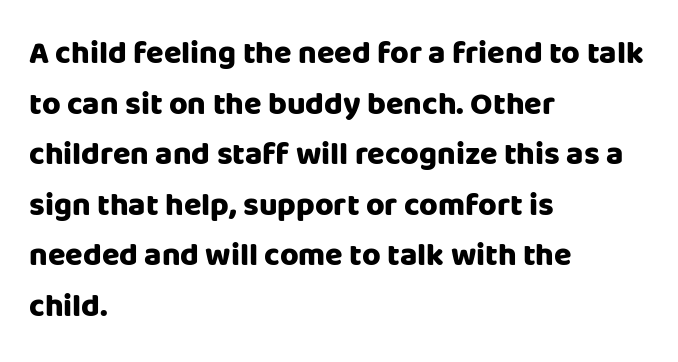
A typesetter would mark this as roman, not italic. The face used here is a sans, in the tradition of grotesques and geometrics. What weight is shown? A full bold with thick strokes. Whoever set this chose a conventional vertical rhythm. The passage shown is not underscored anywhere.
